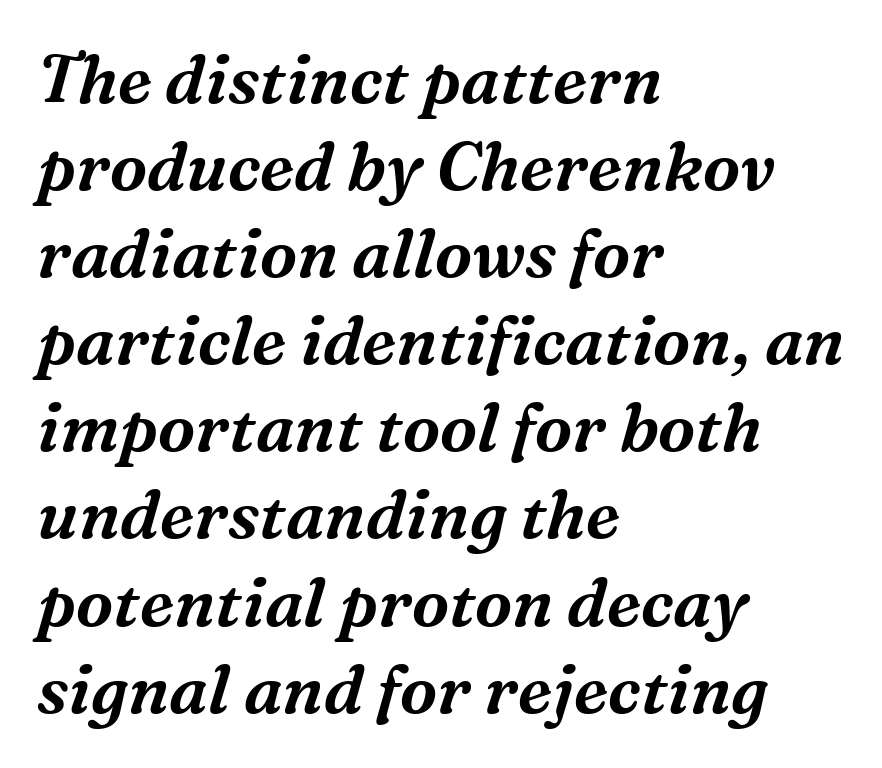
The image shows 67 px serif type, italic (leaning right); set left-aligned, normal line spacing (1.3x), normal letter spacing, not underlined; medium stroke contrast and a medium x-height.
